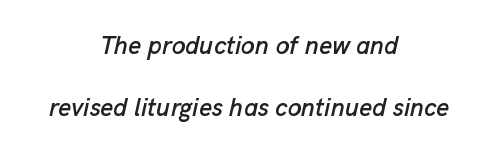
Q: Is the text italic (slanted)? A: Yes, it leans right by about 13 degrees.
Q: Is the text underlined? A: No.
Q: How is the paragraph aligned? A: Centered.
Q: Is the spacing between letters normal or unusually wide? A: Normal.
Q: Is the spacing between lines tight, normal or loose? A: Loose.
